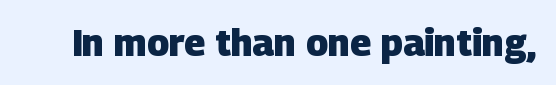
{"serif": "no", "bold": "yes", "weight": "heavy", "width": "normal", "stroke_contrast": "low", "x_height": "large", "monospaced": "no", "underline": "no", "letter_spacing": "normal", "letter_spacing_em": 0.0, "glyph_px": 37}
